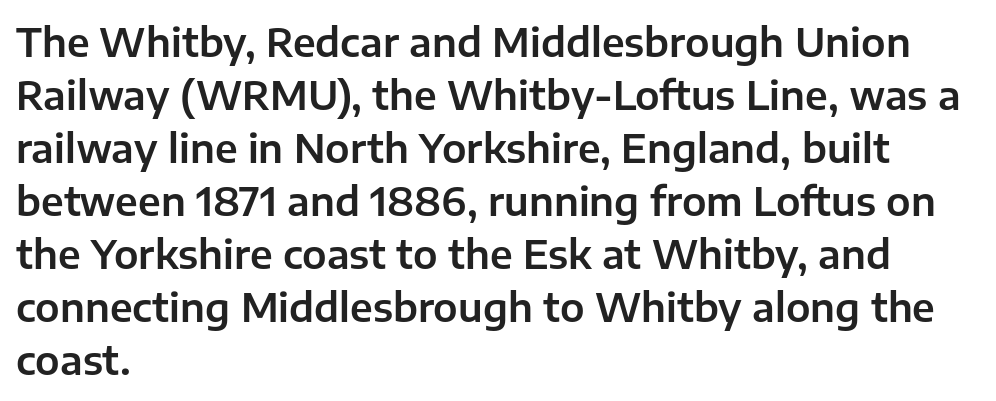
Q: Is the text italic (slanted)? A: No, it is upright.
Q: Is the typeface a serif or a sans-serif typeface? A: Sans-serif.
Q: Is the text underlined? A: No.
Q: How is the paragraph aligned? A: Left-aligned.
Q: Is the spacing between letters normal or unusually wide? A: Normal.
Q: Is the spacing between lines tight, normal or loose? A: Normal.
Q: Width (condensed, normal, or wide)? A: Normal.
Q: Stroke contrast? A: Low.
Q: x-height? A: Medium.
Q: Monospaced? A: No.
